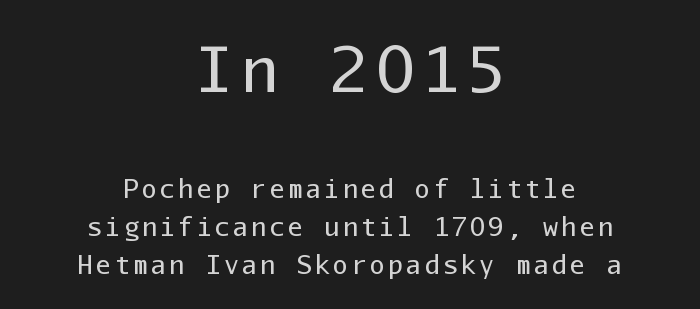
{"serif": "no", "italic": "no", "bold": "no", "weight": "regular", "width": "normal", "stroke_contrast": "low", "x_height": "medium", "monospaced": "yes", "underline": "no", "align": "center", "line_spacing": "normal", "line_spacing_ratio": 1.51, "larger_block": "first", "size_ratio": 2.48, "glyph_px": 62}
